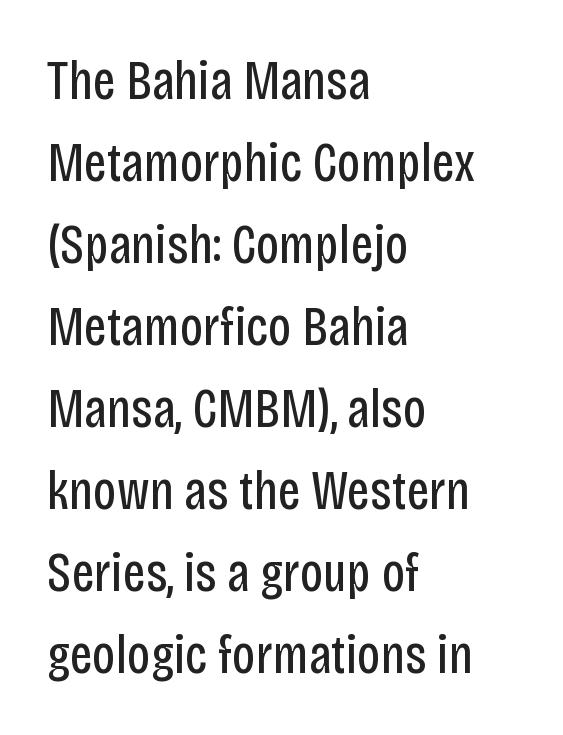
{"serif": "no", "italic": "no", "bold": "no", "weight": "regular", "width": "condensed", "stroke_contrast": "low", "x_height": "large", "monospaced": "no", "underline": "no", "align": "left", "line_spacing": "normal", "line_spacing_ratio": 1.49, "letter_spacing": "normal", "letter_spacing_em": 0.0, "glyph_px": 55}
